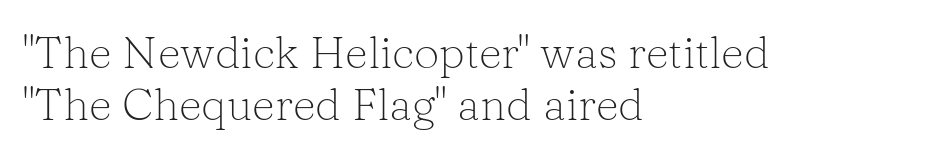
The image shows 45 px light serif type, upright; set left-aligned, line spacing 1.16x, normal letter spacing, not underlined; low stroke contrast and a medium x-height.
